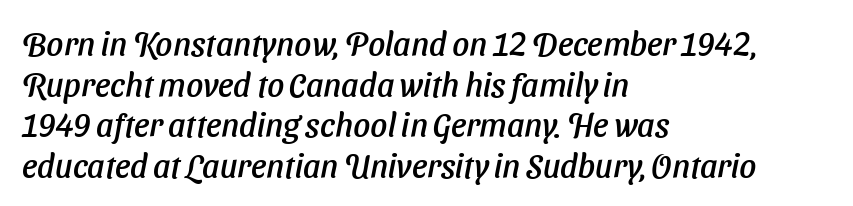
The image shows 33 px text type; set left-aligned, line spacing 1.23x, normal letter spacing, not underlined; low stroke contrast and a medium x-height.
